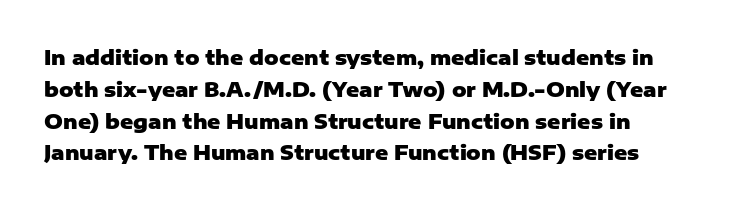
Each row of text sits above clean, open space. Every letter is thick-stroked: bold, no question. Letter spacing: default. The letters stand upright; this is a roman face.
